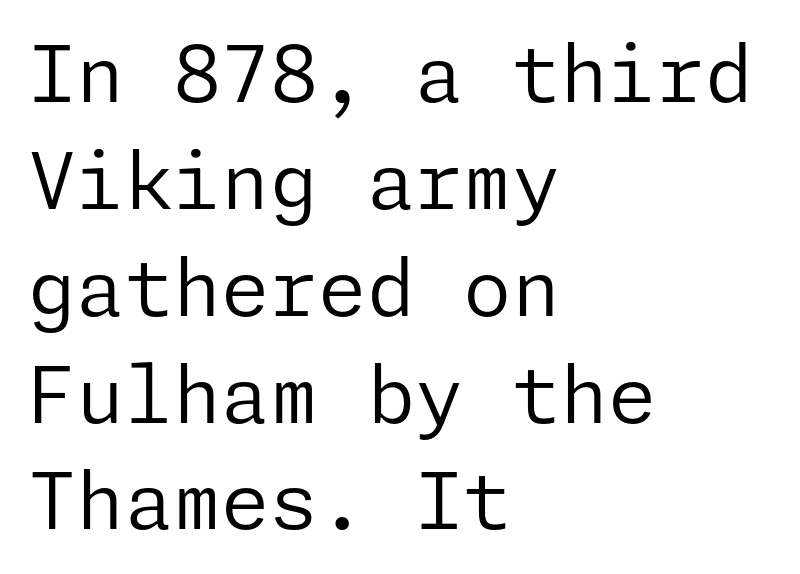
The image shows 78 px regular-weight sans-serif type, upright; set left-aligned, normal line spacing (1.37x), normal letter spacing, not underlined; low stroke contrast and a medium x-height.
